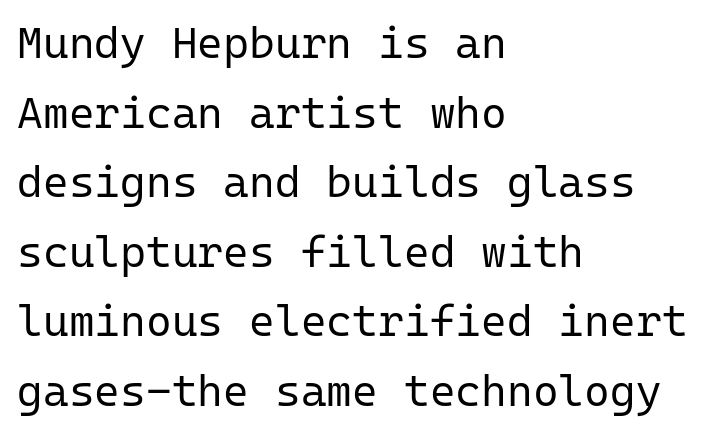
{"serif": "no", "italic": "no", "bold": "no", "weight": "regular", "width": "normal", "stroke_contrast": "low", "x_height": "medium", "monospaced": "yes", "underline": "no", "align": "left", "line_spacing": "normal", "line_spacing_ratio": 1.58, "letter_spacing": "normal", "letter_spacing_em": 0.0, "glyph_px": 44}
